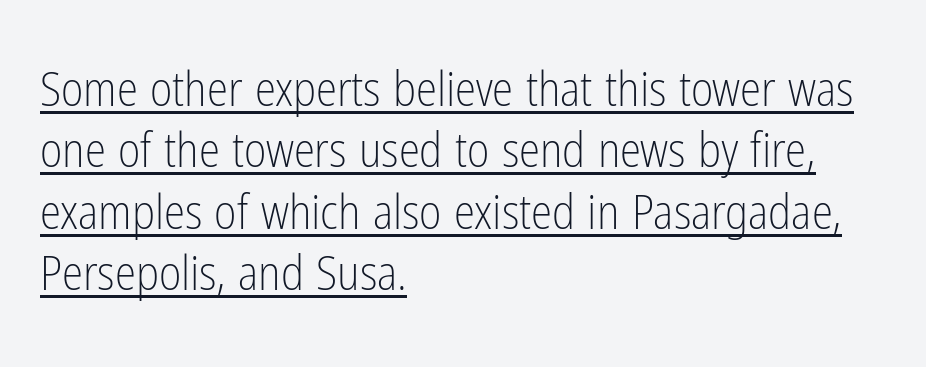
These lines are set flush left with a ragged right edge. Compared with a typical body face, this is equally light or lighter still. Is this a fixed-width face? No — the glyphs have proportional, varying widths. Examine the stroke ends and you'll find no serifs.
